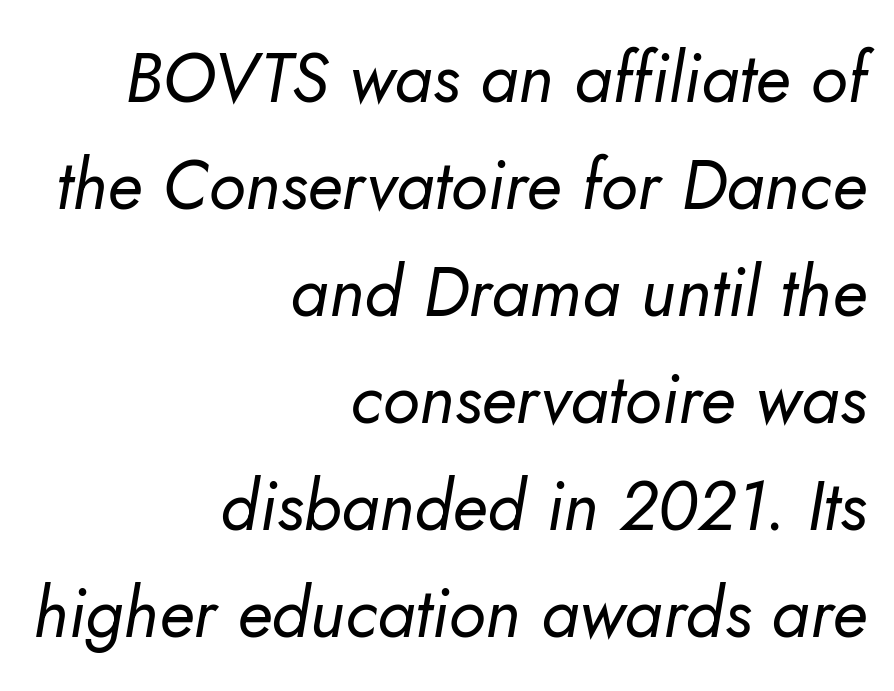
Observe the lean: these are italic letterforms. Summary of vertical rhythm: regular, with standard interline spacing. A typesetter would call this proportional, since set widths differ per character. The weight tops out at a normal text grade. Descenders hang freely into open space.
